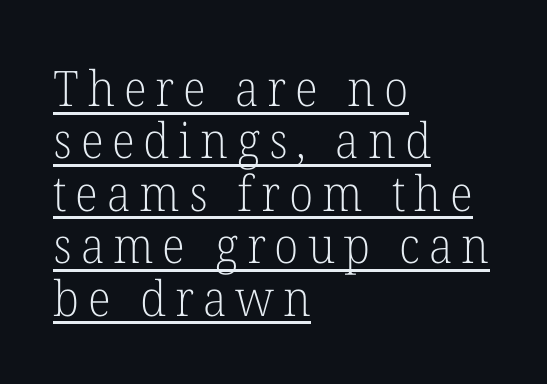
{"serif": "yes", "italic": "no", "bold": "no", "weight": "light", "width": "normal", "stroke_contrast": "low", "x_height": "medium", "monospaced": "no", "underline": "yes", "align": "left", "line_spacing": "tight", "line_spacing_ratio": 1.07, "glyph_px": 49}
